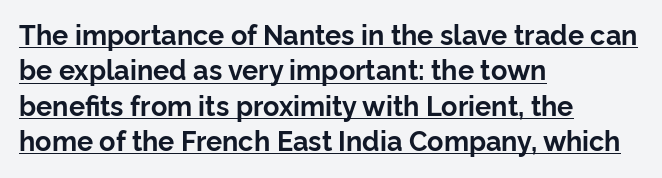
Q: Is the text bold? A: Yes.
Q: Is the text italic (slanted)? A: No, it is upright.
Q: Is the text underlined? A: Yes.
Q: How is the paragraph aligned? A: Left-aligned.
Q: Is the spacing between letters normal or unusually wide? A: Normal.
Q: Is the spacing between lines tight, normal or loose? A: Normal.
